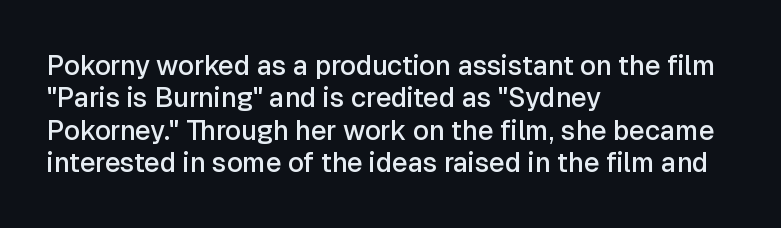
The image shows 27 px text type, upright; set left-aligned, line spacing 1.2x, normal letter spacing, not underlined.
